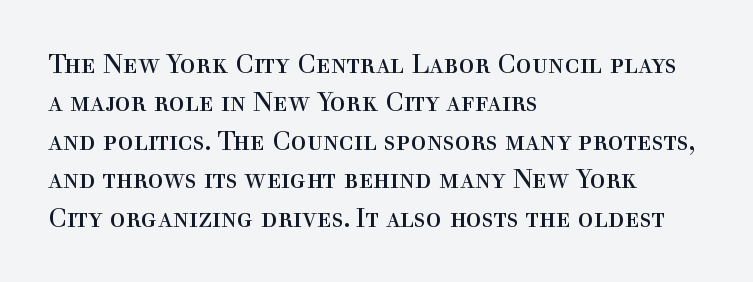
Leftover space on each line is placed entirely after the last word. The font sits on the lighter half of the weight spectrum, regular included. Here the glyphs are tracked normally, forming tight word shapes. Evenly set lines give the paragraph a standard silhouette. The area under the type is left untouched. The letters stand upright; this is a roman face.
